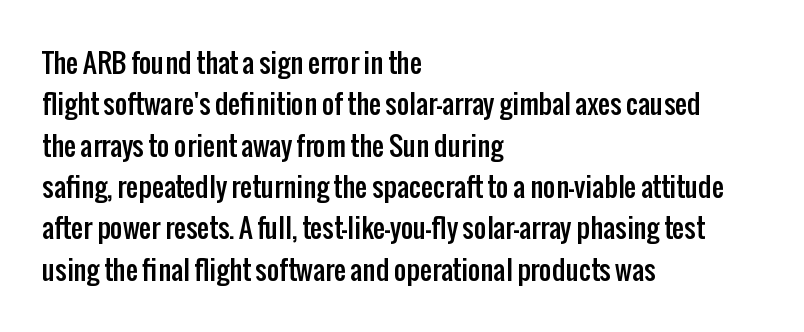
The image shows 27 px text type, upright; set left-aligned, normal line spacing (1.53x), normal letter spacing, not underlined.
